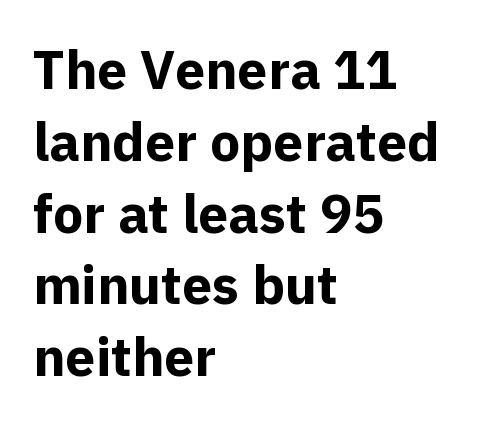
The image shows 54 px bold sans-serif type, upright; set left-aligned, normal line spacing (1.33x), normal letter spacing, not underlined; a medium x-height.
